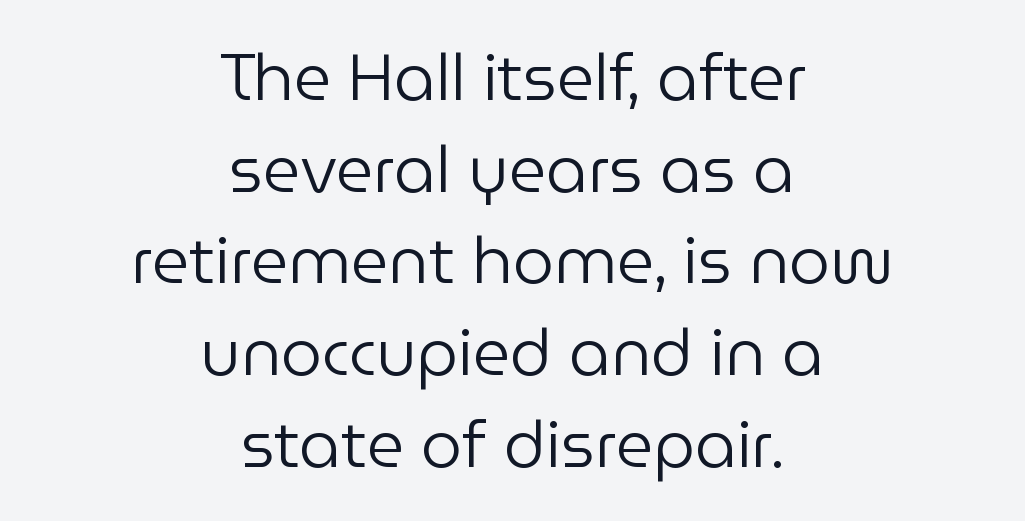
The image shows 65 px regular-weight sans-serif type, upright; set centered, normal line spacing (1.41x), normal letter spacing, not underlined; low stroke contrast and a medium x-height.
